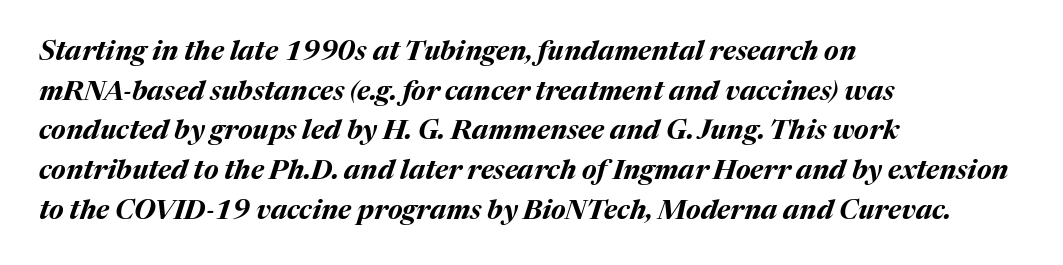
The rendering uses a bold face; every stroke is thick and dark. Between one letter and the next there's only the usual sliver of space. The typography opts for an oblique posture over an upright one. Typeset ragged right — the left edge is the straight one. Descenders hang freely into open space.
